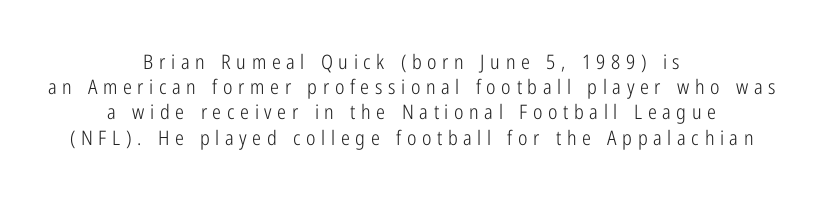
The image shows 20 px text type, upright; set centered, normal line spacing (1.26x), unusually wide letter spacing (+0.28 em), not underlined.
